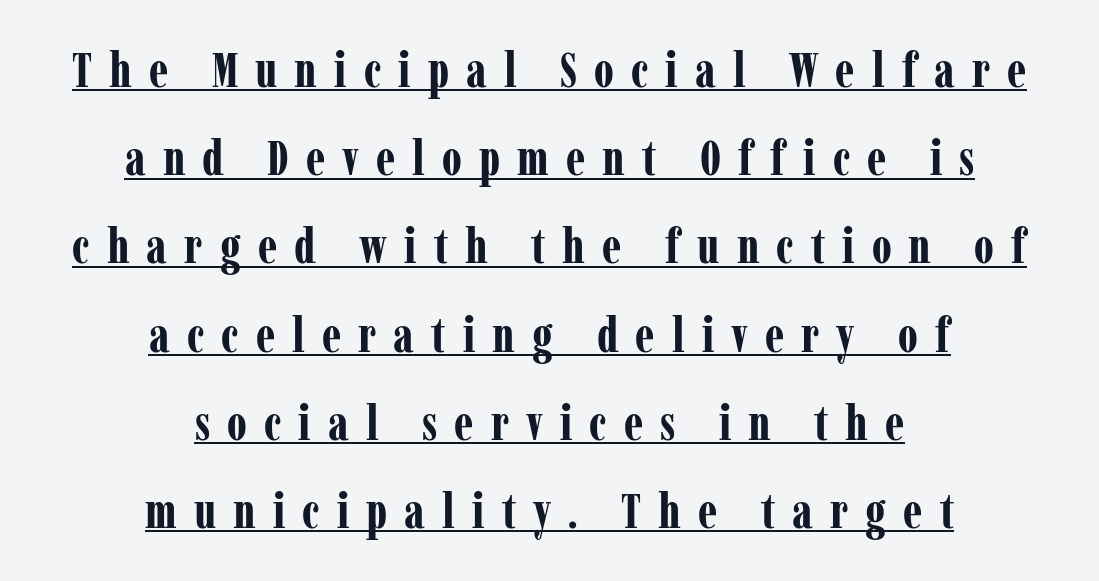
{"serif": "yes", "italic": "no", "bold": "yes", "weight": "bold", "width": "condensed", "stroke_contrast": "low", "x_height": "medium", "monospaced": "no", "underline": "yes", "align": "center", "line_spacing_ratio": 1.8, "letter_spacing": "wide", "letter_spacing_em": 0.35, "glyph_px": 49}
